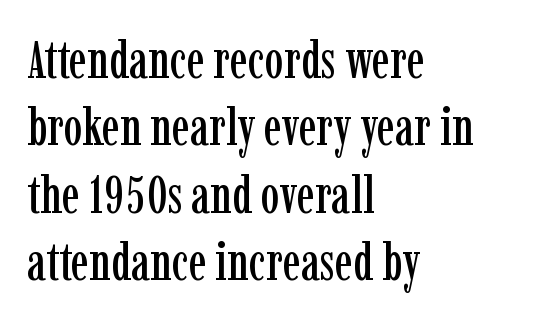
One-word summary of the alignment: left. A typesetter would call this proportional, since set widths differ per character. Old-style or modern, the face here clearly has serifs. The space beneath each line is pristine and unruled.
